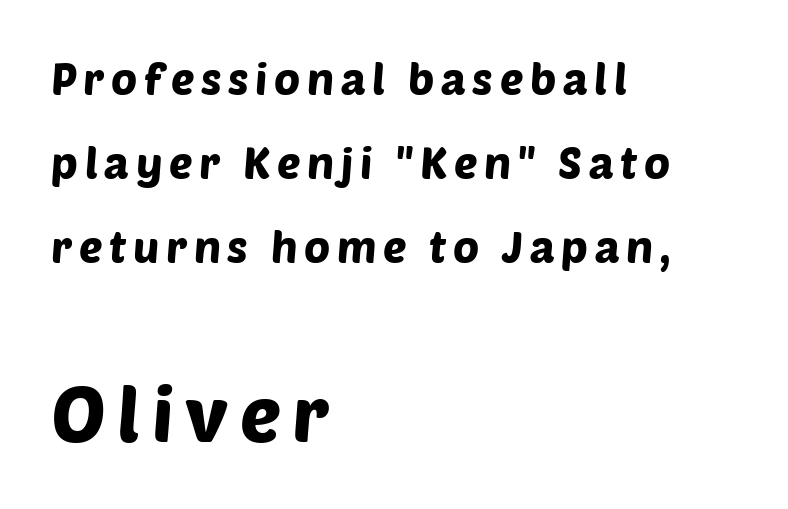
Q: Is the typeface a serif or a sans-serif typeface? A: Sans-serif.
Q: Is the text underlined? A: No.
Q: How is the paragraph aligned? A: Left-aligned.
Q: Is the spacing between lines tight, normal or loose? A: Loose.
Q: Which block of text is set in a larger size, the first (top) or the second (bottom)? A: The second (bottom) one.
Q: Width (condensed, normal, or wide)? A: Normal.
Q: Stroke contrast? A: Low.
Q: x-height? A: Large.
Q: Monospaced? A: No.
